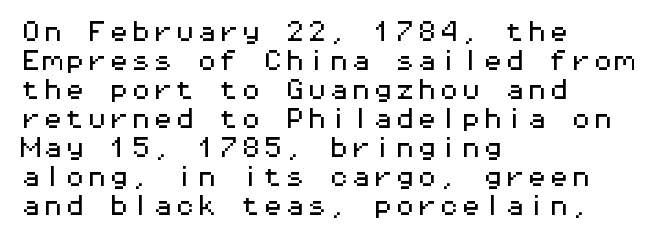
Q: Is the text italic (slanted)? A: No, it is upright.
Q: Is the text underlined? A: No.
Q: How is the paragraph aligned? A: Left-aligned.
Q: Is the spacing between letters normal or unusually wide? A: Normal.
Q: Is the spacing between lines tight, normal or loose? A: Normal.
